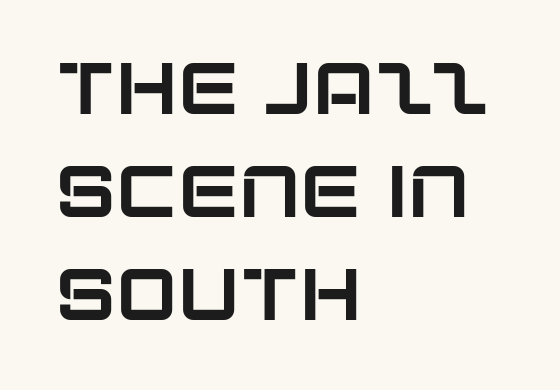
Ascenders rise straight up at ninety degrees. The leading is moderate, giving the passage an even texture. In CSS terms this would be text-align: left. The typeface chosen for these lines omits serifs.
